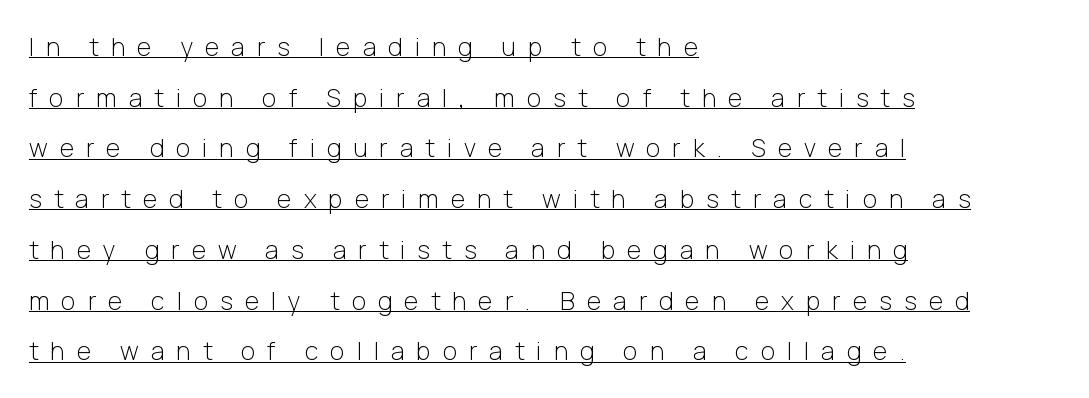
Q: Is the text bold? A: No.
Q: Is the text italic (slanted)? A: No, it is upright.
Q: Is the text underlined? A: Yes.
Q: How is the paragraph aligned? A: Left-aligned.
Q: Is the spacing between letters normal or unusually wide? A: Unusually wide.
Q: Is the spacing between lines tight, normal or loose? A: Loose.
